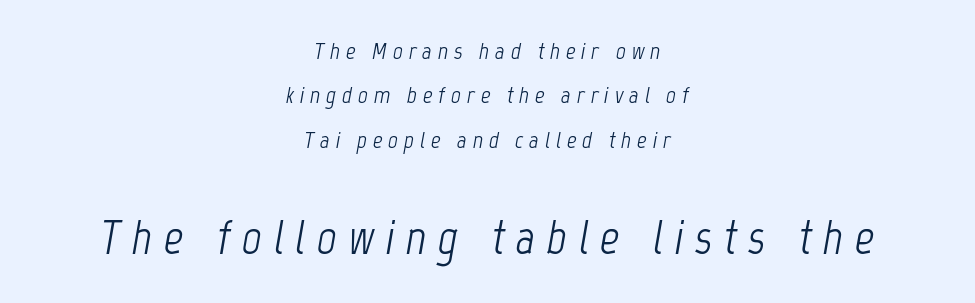
The image shows 48 px light, condensed type, italic (leaning right); set centered, line spacing 1.85x, unusually wide letter spacing (+0.24 em), not underlined; the second (bottom) block is 2.0x larger; low stroke contrast and a medium x-height.
